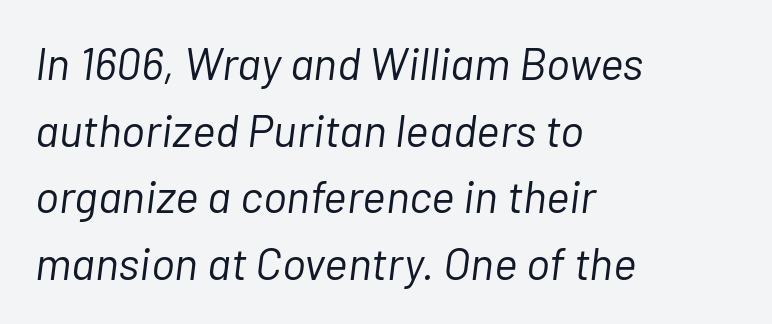
{"italic": "yes", "lean": "right", "slant_degrees": 7, "bold": "no", "weight": "light", "width": "normal", "stroke_contrast": "low", "x_height": "medium", "monospaced": "no", "underline": "no", "align": "left", "line_spacing": "normal", "line_spacing_ratio": 1.48, "letter_spacing": "normal", "letter_spacing_em": 0.0, "glyph_px": 45}
